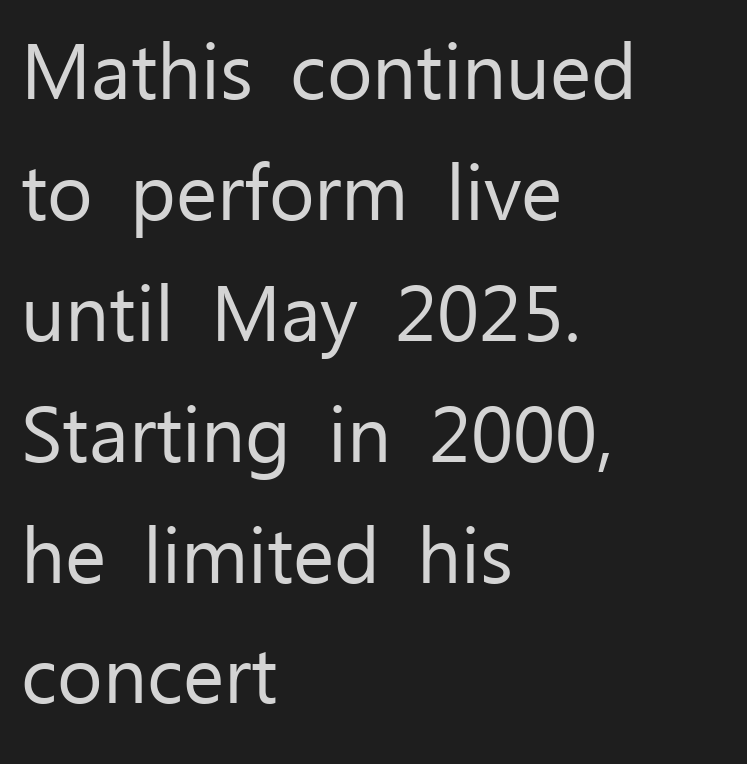
The image shows 78 px regular-weight sans-serif type, upright; set left-aligned, normal line spacing (1.55x), normal letter spacing, not underlined; low stroke contrast and a medium x-height.
